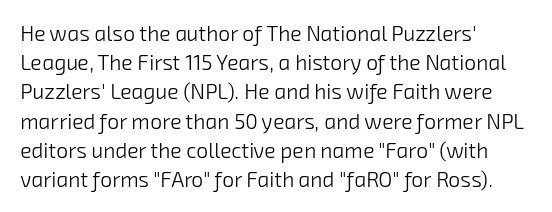
Q: Is the text bold? A: No.
Q: Is the text underlined? A: No.
Q: How is the paragraph aligned? A: Left-aligned.
Q: Is the spacing between letters normal or unusually wide? A: Normal.
Q: Is the spacing between lines tight, normal or loose? A: Normal.
